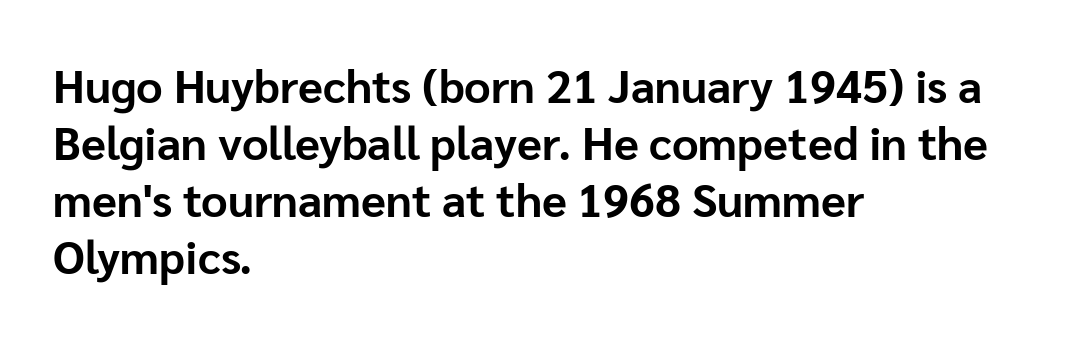
Q: Is the text bold? A: Yes.
Q: Is the text italic (slanted)? A: No, it is upright.
Q: Is the typeface a serif or a sans-serif typeface? A: Sans-serif.
Q: Is the text underlined? A: No.
Q: How is the paragraph aligned? A: Left-aligned.
Q: Is the spacing between letters normal or unusually wide? A: Normal.
Q: Width (condensed, normal, or wide)? A: Normal.
Q: Stroke contrast? A: Low.
Q: x-height? A: Medium.
Q: Monospaced? A: No.
